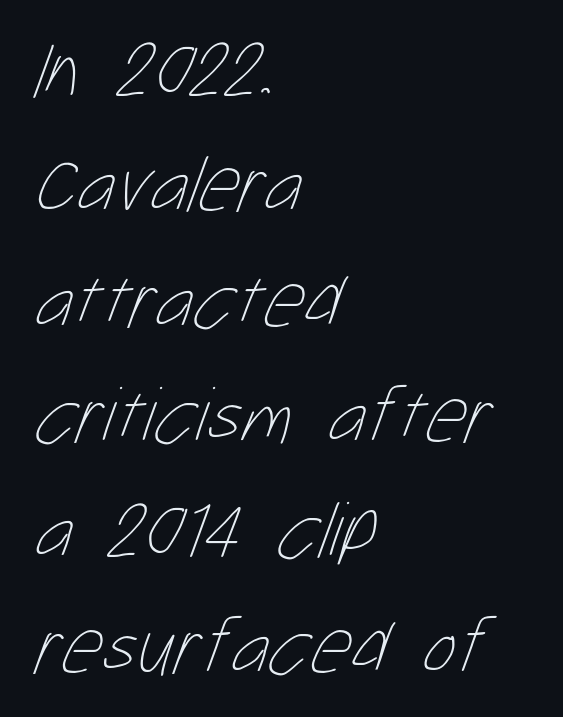
Reading down the block, your eye returns to a fixed left position each line. Letters rest on an invisible, unmarked baseline. The rendering uses natural spacing where letterforms have individual widths. The passage shown is not bold in any degree. Nothing unusual about the tracking: characters are spaced as the font intends. Is there much room between lines? A standard amount, neither cramped nor airy.
